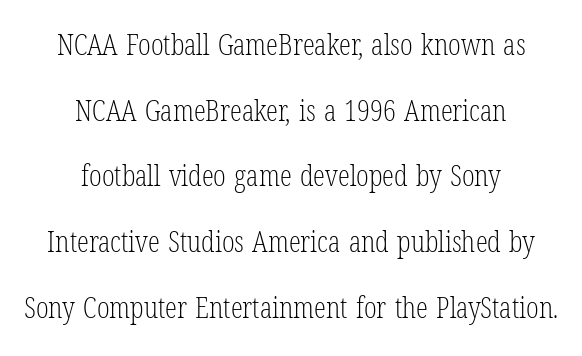
Q: Is the text bold? A: No.
Q: Is the text italic (slanted)? A: No, it is upright.
Q: Is the typeface a serif or a sans-serif typeface? A: Serif.
Q: Is the text underlined? A: No.
Q: How is the paragraph aligned? A: Centered.
Q: Is the spacing between letters normal or unusually wide? A: Normal.
Q: Is the spacing between lines tight, normal or loose? A: Loose.
Q: Width (condensed, normal, or wide)? A: Condensed.
Q: Stroke contrast? A: Low.
Q: x-height? A: Medium.
Q: Monospaced? A: No.
